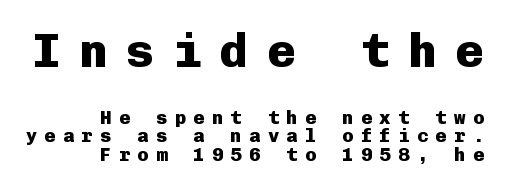
{"serif": "no", "italic": "no", "bold": "yes", "weight": "heavy", "width": "normal", "stroke_contrast": "low", "x_height": "medium", "monospaced": "yes", "underline": "no", "align": "right", "line_spacing": "tight", "line_spacing_ratio": 0.97, "letter_spacing": "wide", "letter_spacing_em": 0.38, "larger_block": "first", "size_ratio": 2.53, "glyph_px": 48}
